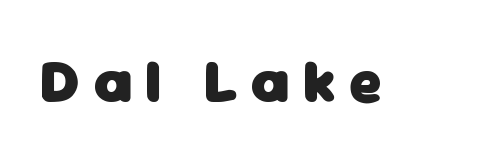
{"serif": "no", "italic": "no", "bold": "yes", "weight": "heavy", "width": "normal", "stroke_contrast": "low", "x_height": "medium", "monospaced": "no", "underline": "no", "letter_spacing": "wide", "letter_spacing_em": 0.21, "glyph_px": 62}
